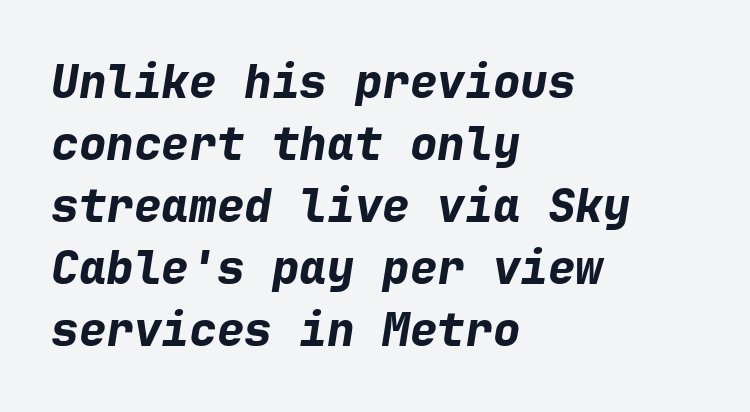
Q: Is the text bold? A: Yes.
Q: Is the text italic (slanted)? A: Yes, it leans right by about 9 degrees.
Q: Is the text underlined? A: No.
Q: How is the paragraph aligned? A: Left-aligned.
Q: Is the spacing between letters normal or unusually wide? A: Normal.
Q: Is the spacing between lines tight, normal or loose? A: Normal.
Q: Width (condensed, normal, or wide)? A: Normal.
Q: Stroke contrast? A: Low.
Q: x-height? A: Medium.
Q: Monospaced? A: Yes.
